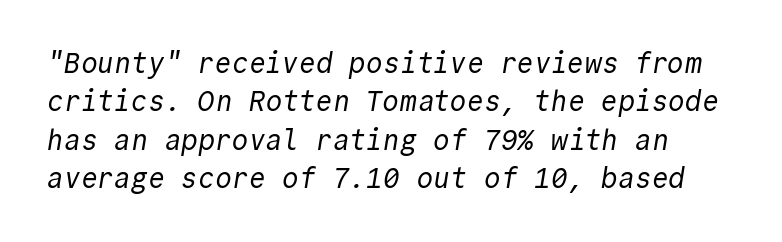
The image shows 28 px regular-weight sans-serif type, monospaced; set normal line spacing (1.37x), normal letter spacing, not underlined; a medium x-height.
